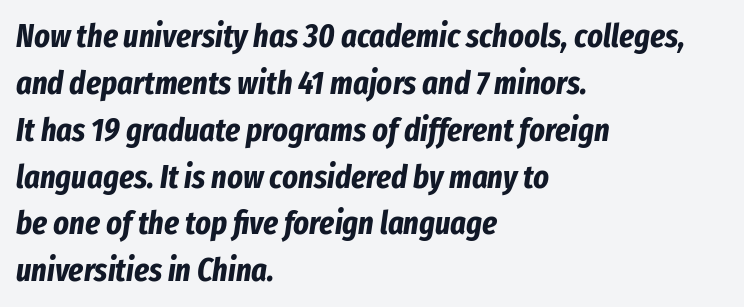
Q: Is the text bold? A: Yes.
Q: Is the text italic (slanted)? A: Yes, it leans right by about 8 degrees.
Q: Is the text underlined? A: No.
Q: How is the paragraph aligned? A: Left-aligned.
Q: Is the spacing between letters normal or unusually wide? A: Normal.
Q: Is the spacing between lines tight, normal or loose? A: Normal.
Q: Width (condensed, normal, or wide)? A: Condensed.
Q: Stroke contrast? A: Low.
Q: x-height? A: Medium.
Q: Monospaced? A: No.
